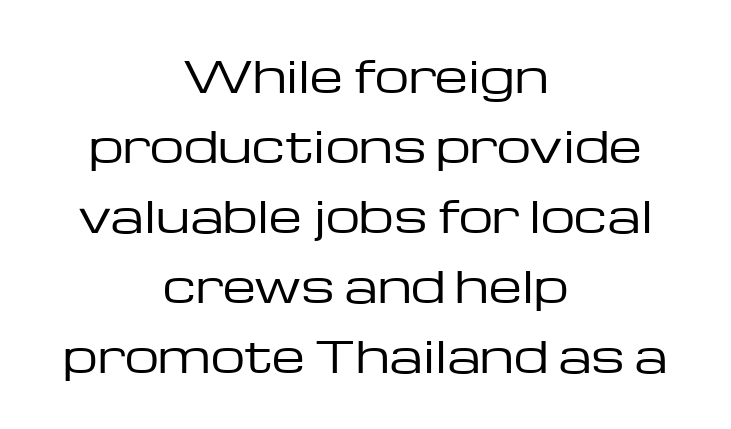
The image shows 43 px regular-weight, wide sans-serif type, upright; set centered, normal line spacing (1.63x), normal letter spacing, not underlined; low stroke contrast and a medium x-height.
